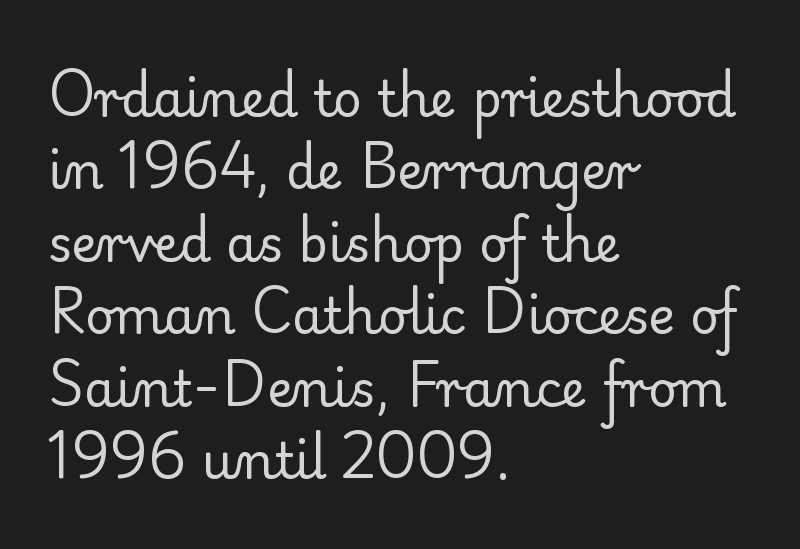
Each letter keeps its own natural width here, so spacing adapts to shape. Casual observation: everything's shoved over to the left. The weight would be labelled regular, book, light, or lighter still. Does the lettering tilt? It doesn't — this is upright. Small tapered or slab feet sit at the stroke ends, so this counts as serif. The baseline area is clear.
